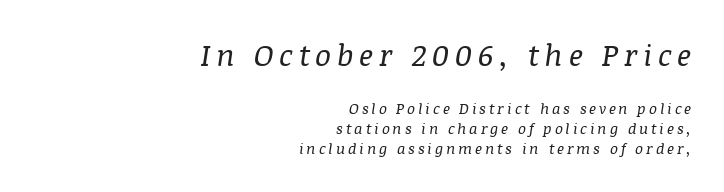
{"serif": "yes", "italic": "yes", "lean": "right", "slant_degrees": 8, "bold": "no", "weight": "regular", "width": "normal", "stroke_contrast": "medium", "x_height": "large", "monospaced": "no", "underline": "no", "align": "right", "line_spacing": "normal", "line_spacing_ratio": 1.33, "larger_block": "first", "size_ratio": 2.0, "glyph_px": 30}
